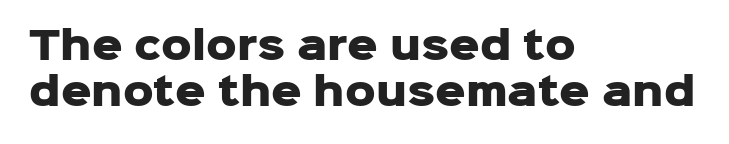
{"serif": "no", "italic": "no", "bold": "yes", "weight": "heavy", "width": "normal", "stroke_contrast": "low", "x_height": "medium", "monospaced": "no", "underline": "no", "align": "left", "line_spacing_ratio": 1.22, "letter_spacing": "normal", "letter_spacing_em": 0.0, "glyph_px": 38}
